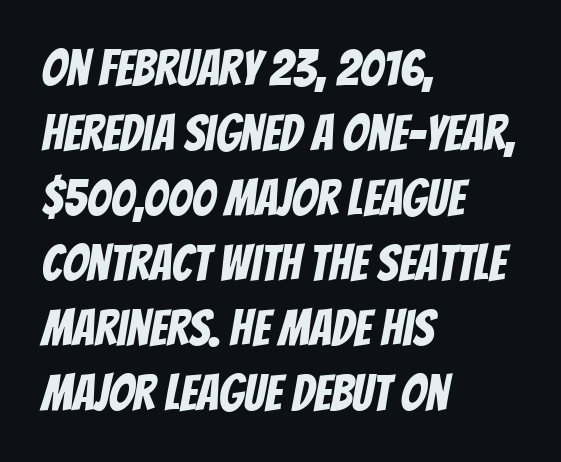
Here the designer chose a conventional face with non-uniform glyph widths. The rendering shows plain stroke endings on the letterforms — a sans-serif design. The passage shown is not underscored anywhere. Does extra space separate the letters? No, they use regular spacing. Summary of vertical rhythm: regular, with standard interline spacing. Compared with a centered layout, this one pins lines to the left instead.
